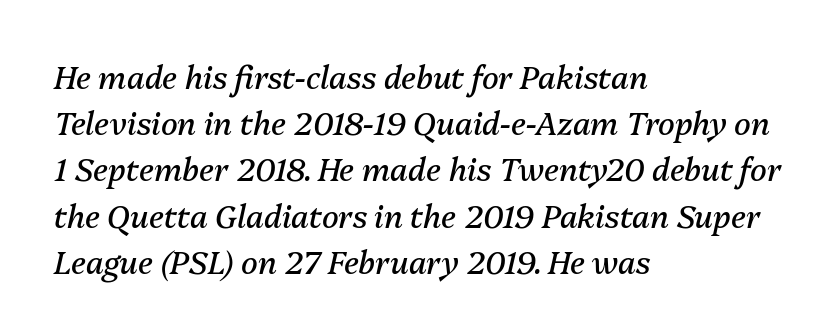
Look at the tracking — it's just the regular setting, nothing added. Each letter keeps its own natural width here, so spacing adapts to shape. On a weight scale, this lands at 450 or below. Every character sits at an angle, as italics do. Line spacing here is normal. Decoration check: the copy has no underline.
